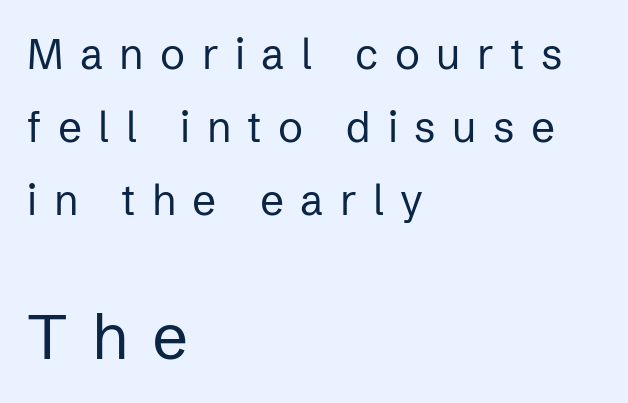
Q: Is the text bold? A: No.
Q: Is the text italic (slanted)? A: No, it is upright.
Q: Is the typeface a serif or a sans-serif typeface? A: Sans-serif.
Q: Is the text underlined? A: No.
Q: How is the paragraph aligned? A: Left-aligned.
Q: Is the spacing between letters normal or unusually wide? A: Unusually wide.
Q: Which block of text is set in a larger size, the first (top) or the second (bottom)? A: The second (bottom) one.
Q: Width (condensed, normal, or wide)? A: Normal.
Q: Stroke contrast? A: Low.
Q: x-height? A: Medium.
Q: Monospaced? A: No.
